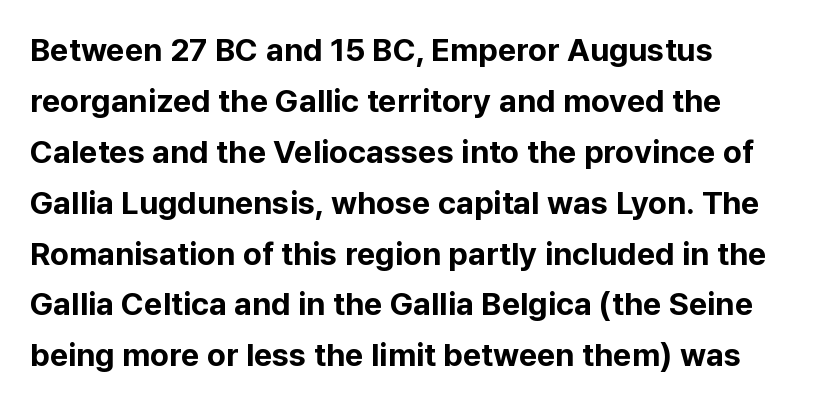
Each new line begins a customary step beneath the previous one. Serifs: no, the terminals of the letterforms are clean. Character widths vary here, with narrow letters taking less room than wide ones. Italic? Not at all — the glyphs are vertical.
